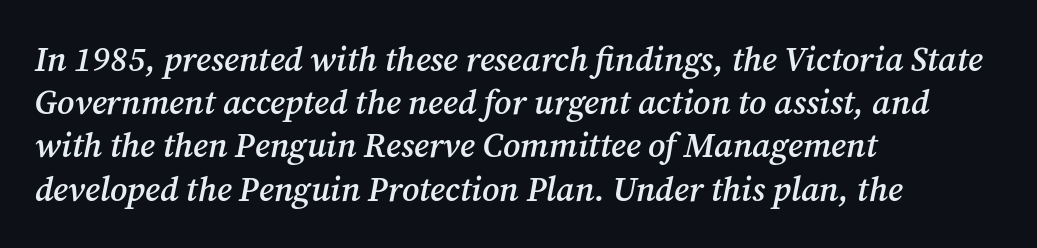
The image shows 34 px semibold serif type, italic (leaning right); set left-aligned, normal line spacing (1.27x), normal letter spacing, not underlined; medium stroke contrast and a medium x-height.
